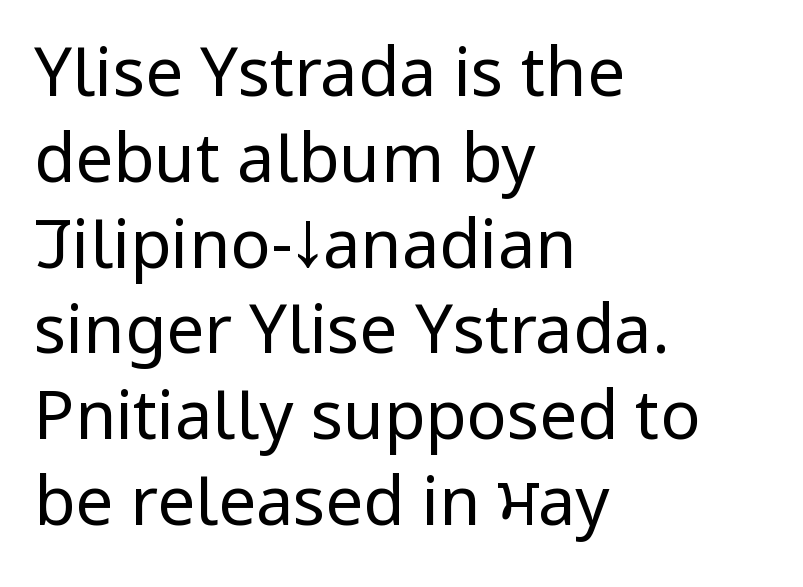
{"serif": "no", "italic": "no", "bold": "no", "weight": "regular", "width": "condensed", "stroke_contrast": "low", "x_height": "large", "monospaced": "no", "underline": "no", "align": "left", "line_spacing": "normal", "line_spacing_ratio": 1.28, "letter_spacing": "normal", "letter_spacing_em": 0.0, "glyph_px": 67}
